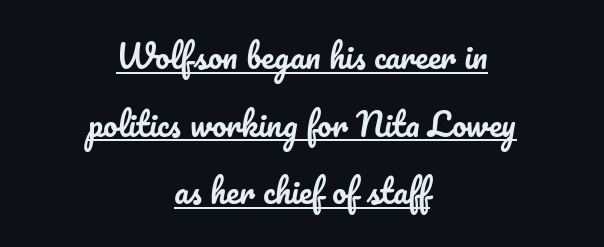
{"width": "normal", "stroke_contrast": "low", "x_height": "small", "monospaced": "no", "underline": "yes", "align": "center", "line_spacing": "loose", "line_spacing_ratio": 2.11, "letter_spacing": "normal", "letter_spacing_em": 0.0, "glyph_px": 32}
